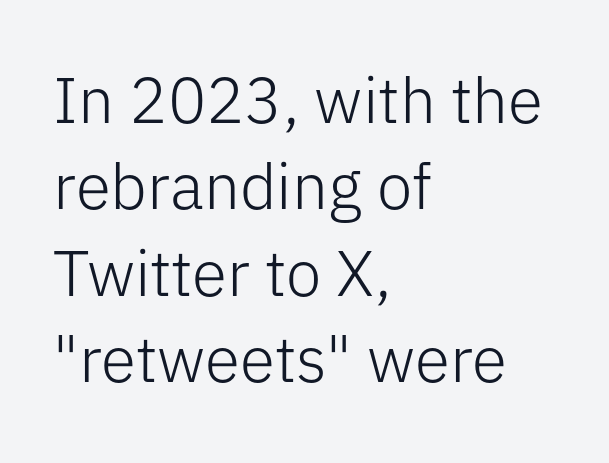
A normal amount of white space separates one row of letters from the next. Each letter keeps its own natural width here, so spacing adapts to shape. In terms of posture, this sample is upright. Note: no serifs on the glyphs. Compared with a centered layout, this one pins lines to the left instead.
